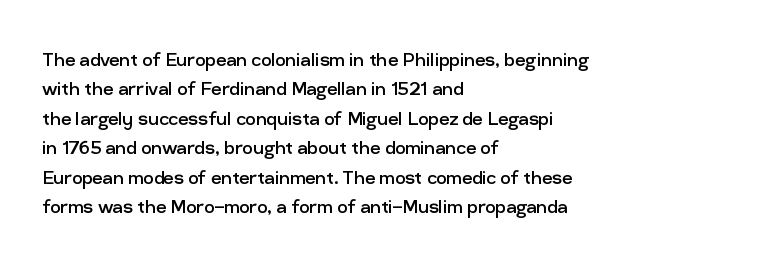
{"italic": "no", "bold": "no", "underline": "no", "align": "left", "line_spacing": "normal", "line_spacing_ratio": 1.28, "letter_spacing": "normal", "letter_spacing_em": 0.0, "glyph_px": 23}
